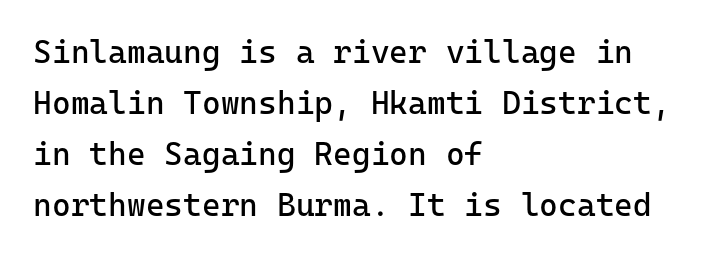
Q: Is the text bold? A: No.
Q: Is the text italic (slanted)? A: No, it is upright.
Q: Is the typeface a serif or a sans-serif typeface? A: Sans-serif.
Q: Is the text underlined? A: No.
Q: How is the paragraph aligned? A: Left-aligned.
Q: Is the spacing between letters normal or unusually wide? A: Normal.
Q: Is the spacing between lines tight, normal or loose? A: Normal.
Q: Width (condensed, normal, or wide)? A: Normal.
Q: Stroke contrast? A: Low.
Q: x-height? A: Medium.
Q: Monospaced? A: Yes.
